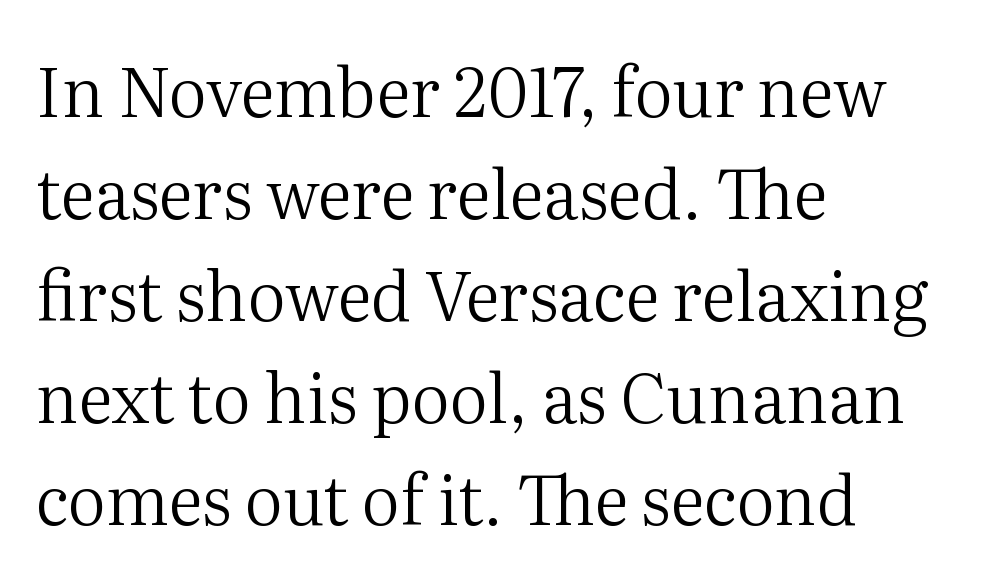
The image shows 68 px regular-weight serif type, upright; set left-aligned, normal line spacing (1.5x), normal letter spacing, not underlined; medium stroke contrast and a medium x-height.
